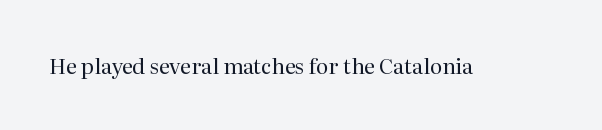
{"italic": "no", "bold": "no", "underline": "no", "letter_spacing": "normal", "letter_spacing_em": 0.0, "glyph_px": 21}
